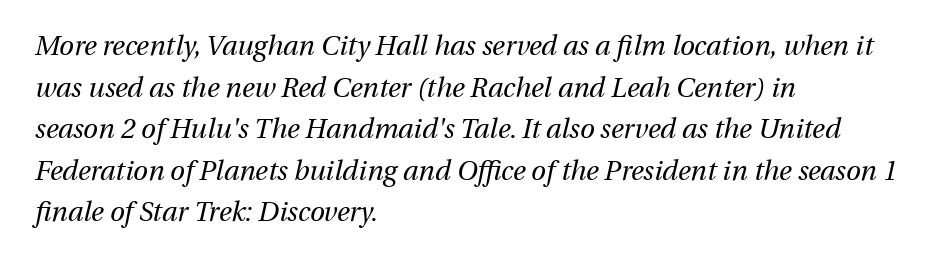
Q: Is the text bold? A: No.
Q: Is the text italic (slanted)? A: Yes, it leans right by about 13 degrees.
Q: Is the text underlined? A: No.
Q: How is the paragraph aligned? A: Left-aligned.
Q: Is the spacing between letters normal or unusually wide? A: Normal.
Q: Is the spacing between lines tight, normal or loose? A: Normal.
